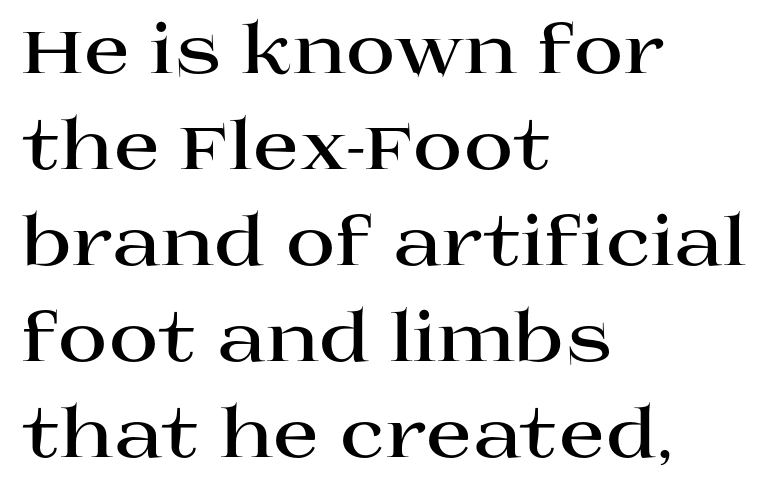
Rule under the text: the space is simply empty. Character widths vary here, with narrow letters taking less room than wide ones. Does extra space separate the letters? No, they use regular spacing. Rendered with straight, roman letterforms. The typesetter chose a ragged-right arrangement here.
